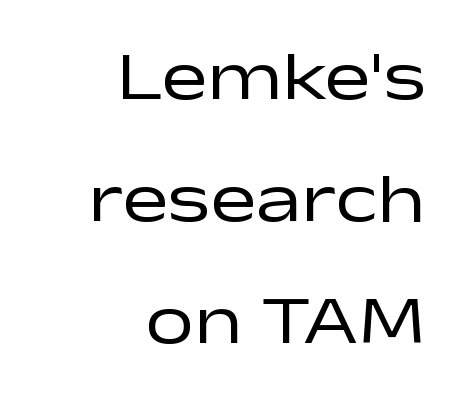
{"serif": "no", "italic": "no", "bold": "no", "weight": "regular", "width": "wide", "stroke_contrast": "low", "x_height": "medium", "monospaced": "no", "underline": "no", "align": "right", "line_spacing_ratio": 1.77, "letter_spacing": "normal", "letter_spacing_em": 0.0, "glyph_px": 69}
